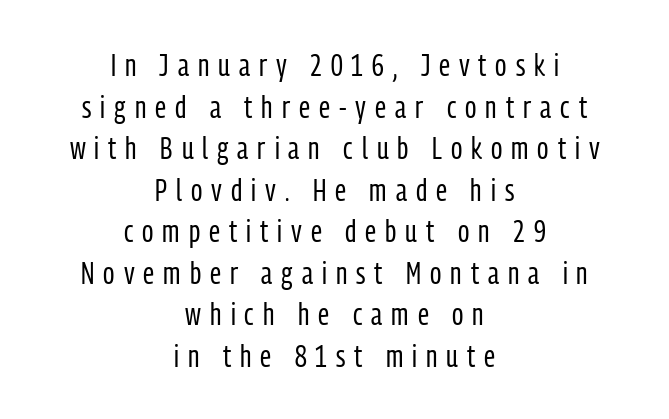
{"serif": "no", "italic": "no", "bold": "no", "weight": "regular", "width": "condensed", "stroke_contrast": "low", "x_height": "medium", "monospaced": "no", "underline": "no", "align": "center", "line_spacing": "normal", "line_spacing_ratio": 1.34, "letter_spacing": "wide", "letter_spacing_em": 0.29, "glyph_px": 31}
